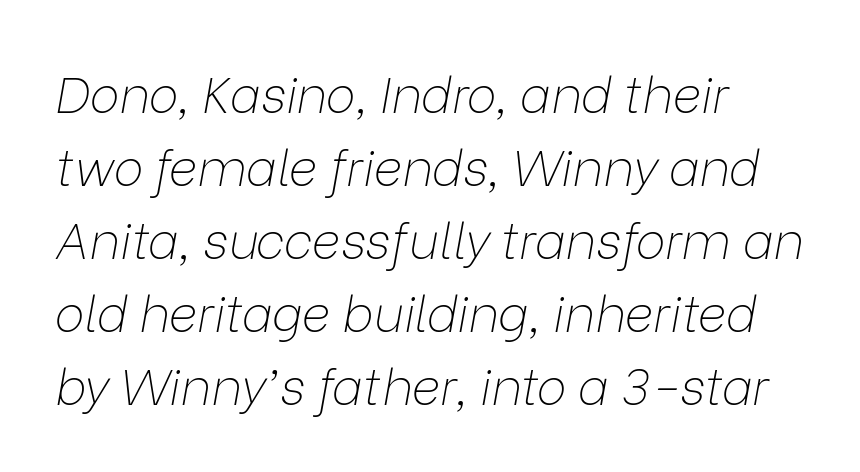
These lines were composed using italics. This is not heavy type; no bold has been used. Spacing verdict: proportional, widths tailored to each character. The rows are spaced the way most documents space them. Where is the straight margin? On the left. A typesetter would call this zero additional tracking.
